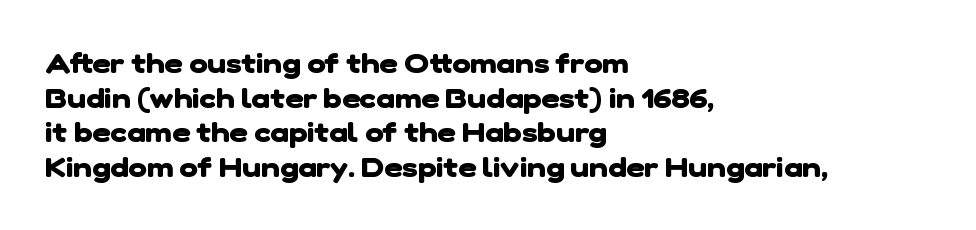
Q: Is the text bold? A: Yes.
Q: Is the typeface a serif or a sans-serif typeface? A: Sans-serif.
Q: Is the text underlined? A: No.
Q: How is the paragraph aligned? A: Left-aligned.
Q: Is the spacing between letters normal or unusually wide? A: Normal.
Q: Width (condensed, normal, or wide)? A: Normal.
Q: Stroke contrast? A: Low.
Q: x-height? A: Medium.
Q: Monospaced? A: No.
